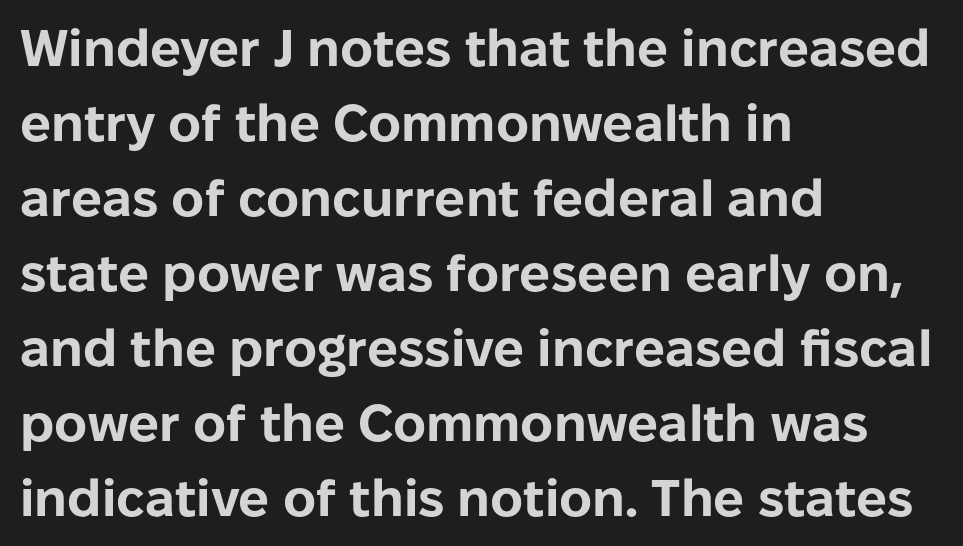
The passage shown is typed in a proportional face where columns would drift. It's the straight-up-and-down kind of type. These lines sit exactly where default settings would place them. There is no visible air inserted between adjacent glyphs. This rendering employs a face without finishing strokes, i.e., a sans-serif. Each line starts at the same left margin while the right side varies.
